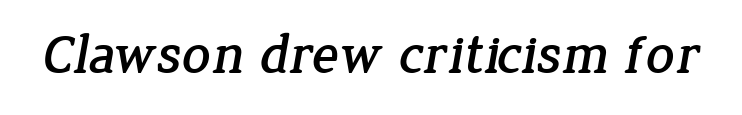
The image shows 56 px serif type; set normal letter spacing, not underlined; low stroke contrast and a medium x-height.
